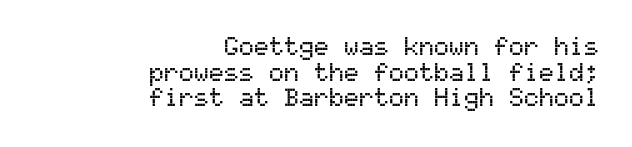
The image shows 25 px text type, upright; set right-aligned, tight line spacing (1.03x), normal letter spacing, not underlined.
